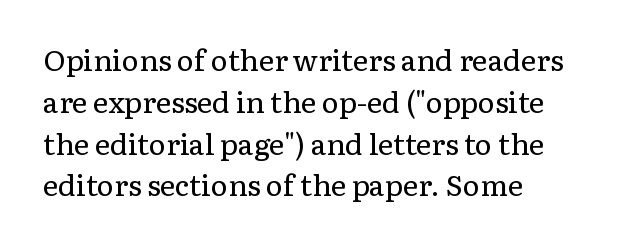
{"serif": "yes", "italic": "no", "bold": "no", "weight": "regular", "width": "normal", "stroke_contrast": "low", "x_height": "medium", "monospaced": "no", "underline": "no", "align": "left", "line_spacing": "normal", "line_spacing_ratio": 1.44, "letter_spacing": "normal", "letter_spacing_em": 0.0, "glyph_px": 29}
